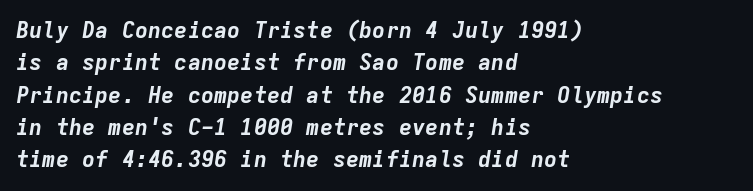
Short note: letters normally spaced. Casual observation: everything's shoved over to the left. Slant detected: the letters are inclined. Leading: standard. Glance below the letters and you will spot only blank space.
